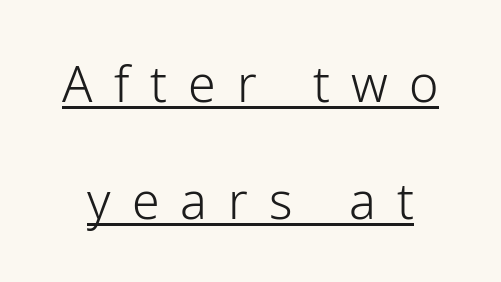
Q: Is the text bold? A: No.
Q: Is the text italic (slanted)? A: No, it is upright.
Q: Is the typeface a serif or a sans-serif typeface? A: Sans-serif.
Q: Is the text underlined? A: Yes.
Q: Is the spacing between letters normal or unusually wide? A: Unusually wide.
Q: Is the spacing between lines tight, normal or loose? A: Loose.
Q: Width (condensed, normal, or wide)? A: Normal.
Q: Stroke contrast? A: Low.
Q: x-height? A: Medium.
Q: Monospaced? A: No.
